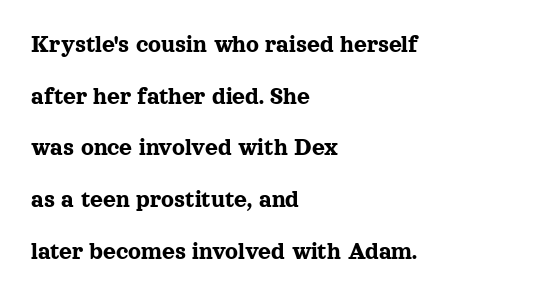
{"italic": "no", "underline": "no", "align": "left", "line_spacing": "loose", "line_spacing_ratio": 2.07, "letter_spacing": "normal", "letter_spacing_em": 0.0, "glyph_px": 25}
